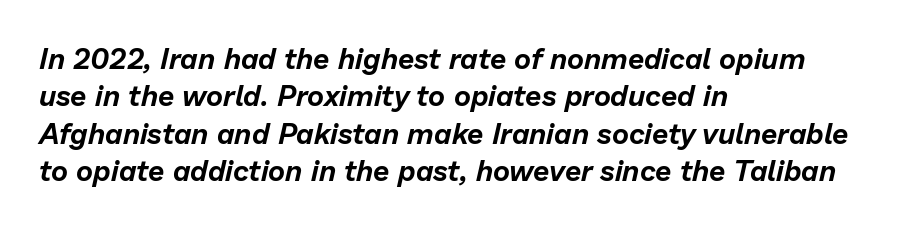
The image shows 29 px text type, italic (leaning right); set left-aligned, normal line spacing (1.29x), normal letter spacing, not underlined; low stroke contrast and a medium x-height.
